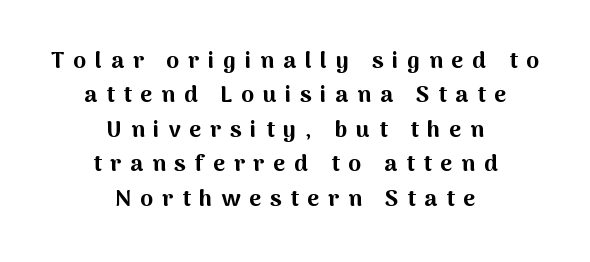
{"italic": "no", "bold": "yes", "underline": "no", "align": "center", "line_spacing": "normal", "line_spacing_ratio": 1.5, "letter_spacing": "wide", "letter_spacing_em": 0.39, "glyph_px": 23}
